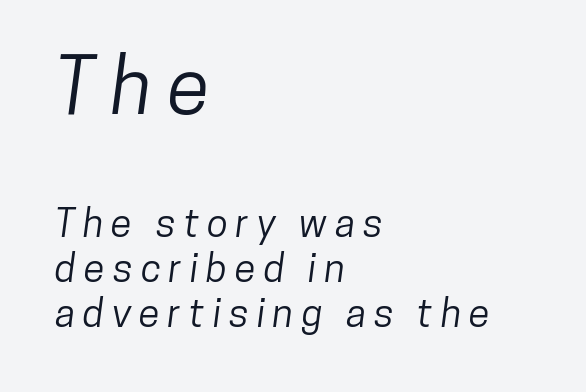
The image shows 78 px condensed sans-serif type; set left-aligned, tight line spacing (1.15x), unusually wide letter spacing (+0.2 em), not underlined; the first (top) block is 2.0x larger; low stroke contrast and a medium x-height.
